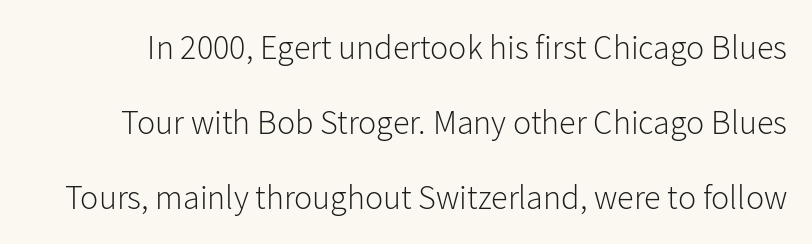
The image shows 34 px light sans-serif type, upright; set loose line spacing (2.2x), normal letter spacing, not underlined; low stroke contrast and a medium x-height.
